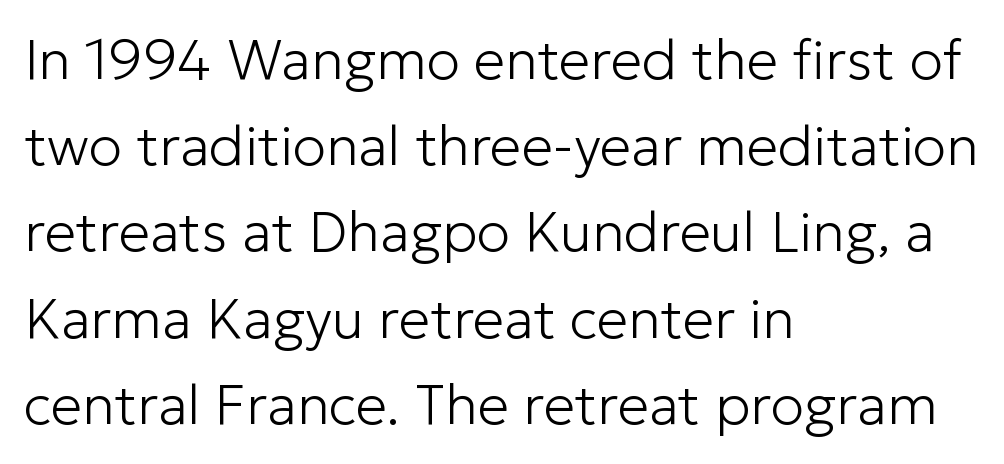
Q: Is the text bold? A: No.
Q: Is the text italic (slanted)? A: No, it is upright.
Q: Is the typeface a serif or a sans-serif typeface? A: Sans-serif.
Q: Is the text underlined? A: No.
Q: How is the paragraph aligned? A: Left-aligned.
Q: Is the spacing between letters normal or unusually wide? A: Normal.
Q: Is the spacing between lines tight, normal or loose? A: Normal.
Q: Width (condensed, normal, or wide)? A: Normal.
Q: Stroke contrast? A: Low.
Q: x-height? A: Medium.
Q: Monospaced? A: No.
